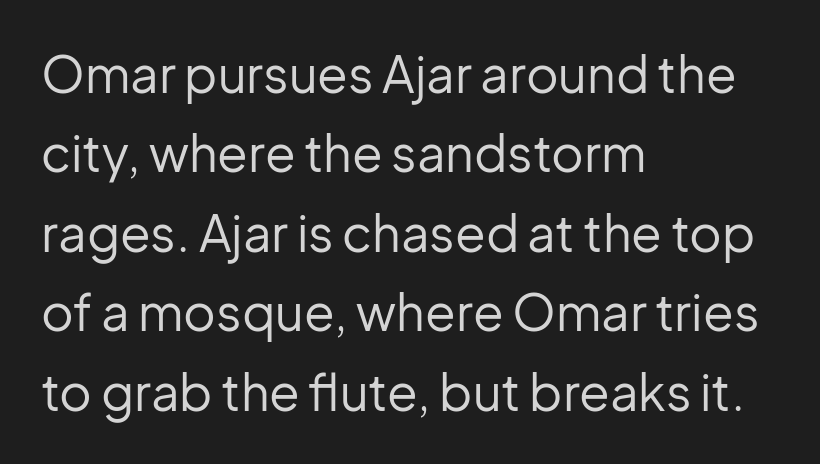
{"serif": "no", "italic": "no", "bold": "no", "weight": "regular", "width": "normal", "stroke_contrast": "low", "x_height": "medium", "monospaced": "no", "underline": "no", "align": "left", "line_spacing": "normal", "line_spacing_ratio": 1.59, "letter_spacing": "normal", "letter_spacing_em": 0.0, "glyph_px": 50}
